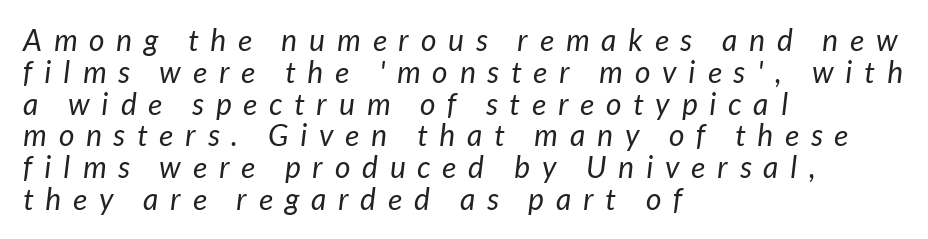
{"serif": "no", "bold": "no", "weight": "regular", "width": "normal", "stroke_contrast": "low", "x_height": "medium", "monospaced": "no", "underline": "no", "align": "left", "line_spacing": "tight", "line_spacing_ratio": 1.06, "letter_spacing": "wide", "letter_spacing_em": 0.4, "glyph_px": 30}
